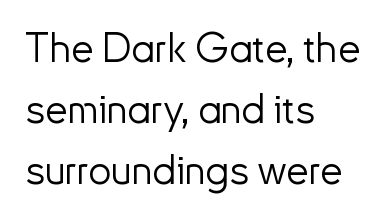
There is no visible air inserted between adjacent glyphs. The area under the type is left untouched. In terms of posture, this sample is upright. The passage shown is typed in a proportional face where columns would drift.
